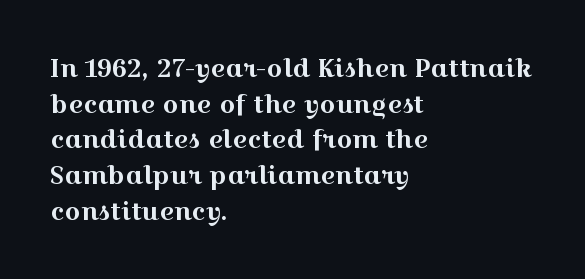
Q: Is the text italic (slanted)? A: No, it is upright.
Q: Is the text underlined? A: No.
Q: How is the paragraph aligned? A: Left-aligned.
Q: Is the spacing between letters normal or unusually wide? A: Normal.
Q: Is the spacing between lines tight, normal or loose? A: Normal.
